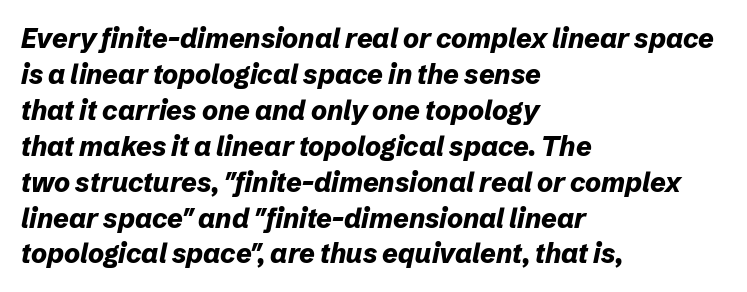
{"italic": "yes", "lean": "right", "slant_degrees": 12, "bold": "yes", "underline": "no", "align": "left", "line_spacing": "normal", "line_spacing_ratio": 1.33, "letter_spacing": "normal", "letter_spacing_em": 0.0, "glyph_px": 27}
